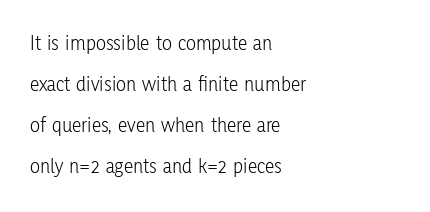
Q: Is the text bold? A: No.
Q: Is the text italic (slanted)? A: No, it is upright.
Q: Is the text underlined? A: No.
Q: How is the paragraph aligned? A: Left-aligned.
Q: Is the spacing between letters normal or unusually wide? A: Normal.
Q: Is the spacing between lines tight, normal or loose? A: Loose.
